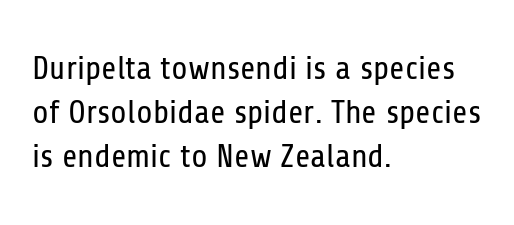
The image shows 33 px regular-weight, condensed sans-serif type, upright; set left-aligned, normal line spacing (1.33x), normal letter spacing, not underlined; low stroke contrast and a medium x-height.
